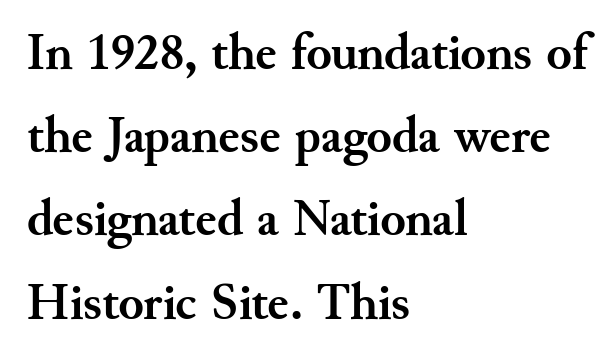
The image shows 52 px semibold serif type, upright; set left-aligned, normal line spacing (1.6x), normal letter spacing, not underlined; medium stroke contrast and a small x-height.
